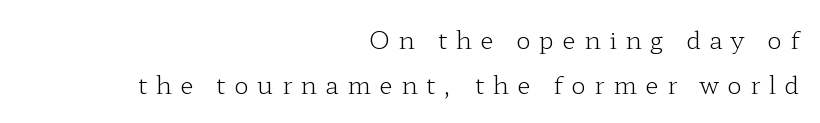
The image shows 24 px text type, upright; set right-aligned, line spacing 1.89x, unusually wide letter spacing (+0.36 em), not underlined.
